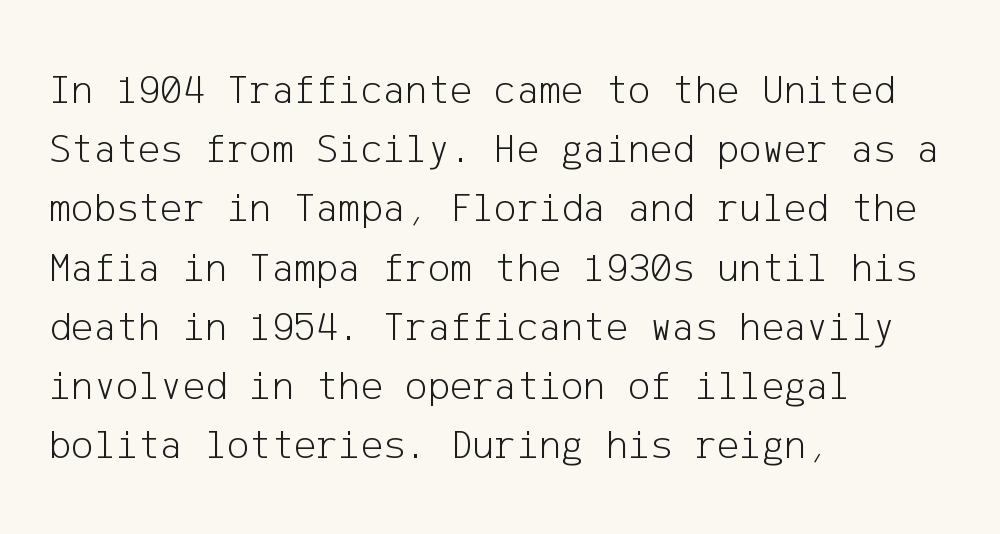
{"serif": "no", "italic": "no", "bold": "no", "weight": "light", "width": "normal", "stroke_contrast": "low", "x_height": "medium", "underline": "no", "align": "left", "line_spacing": "normal", "line_spacing_ratio": 1.41, "letter_spacing": "normal", "letter_spacing_em": 0.0, "glyph_px": 42}
